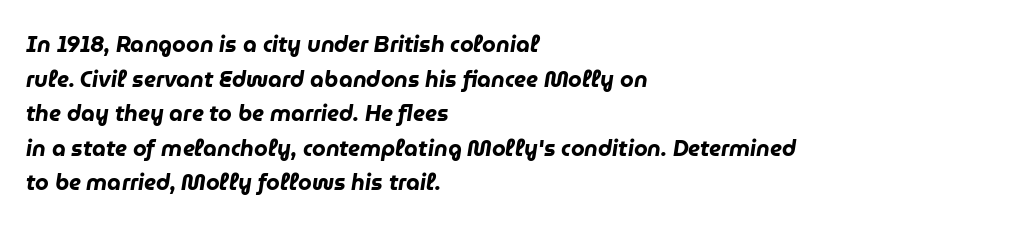
The image shows 22 px bold type, italic (leaning right); set left-aligned, normal line spacing (1.57x), normal letter spacing, not underlined.
